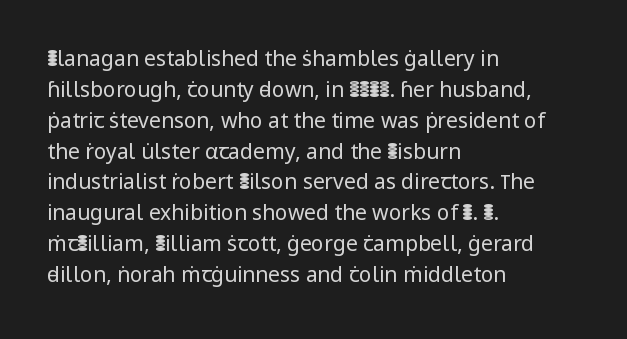
Q: Is the text bold? A: No.
Q: Is the text italic (slanted)? A: No, it is upright.
Q: Is the text underlined? A: No.
Q: How is the paragraph aligned? A: Left-aligned.
Q: Is the spacing between letters normal or unusually wide? A: Normal.
Q: Is the spacing between lines tight, normal or loose? A: Normal.
